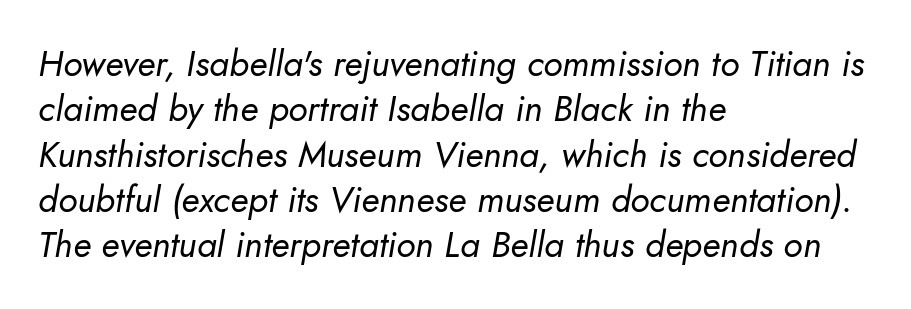
The image shows 36 px regular-weight type, italic (leaning right); set left-aligned, normal line spacing (1.26x), normal letter spacing, not underlined; low stroke contrast and a small x-height.
